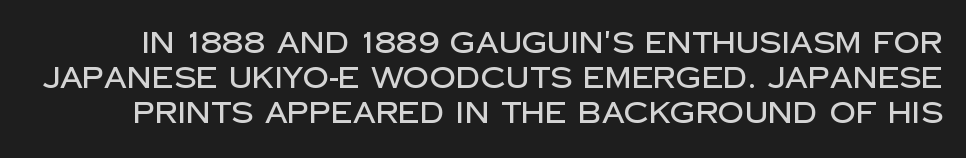
Q: Is the text italic (slanted)? A: No, it is upright.
Q: Is the typeface a serif or a sans-serif typeface? A: Sans-serif.
Q: Is the text underlined? A: No.
Q: Is the spacing between letters normal or unusually wide? A: Normal.
Q: Width (condensed, normal, or wide)? A: Normal.
Q: Stroke contrast? A: Low.
Q: x-height? A: Large.
Q: Monospaced? A: No.
